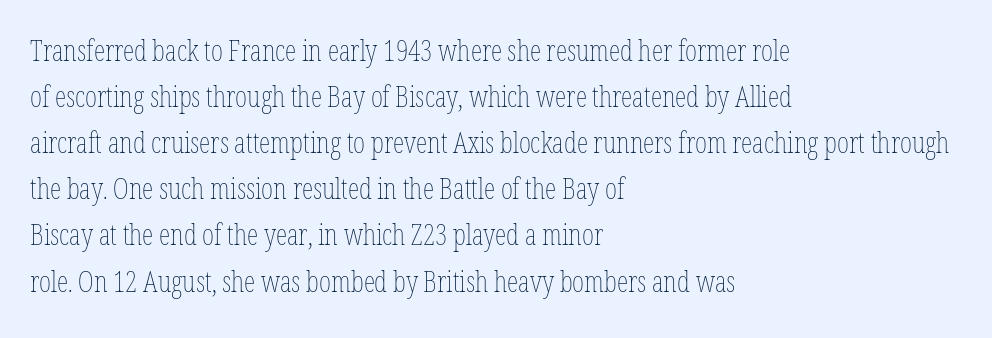
Q: Is the text bold? A: No.
Q: Is the text italic (slanted)? A: No, it is upright.
Q: Is the text underlined? A: No.
Q: How is the paragraph aligned? A: Left-aligned.
Q: Is the spacing between letters normal or unusually wide? A: Normal.
Q: Is the spacing between lines tight, normal or loose? A: Normal.
Q: Width (condensed, normal, or wide)? A: Condensed.
Q: Stroke contrast? A: Low.
Q: x-height? A: Medium.
Q: Monospaced? A: No.
